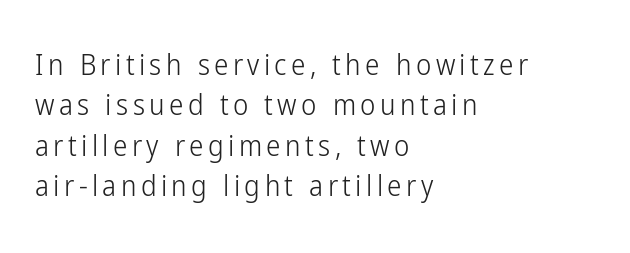
The typeface has the unassuming heft of standard copy or less. Font category for this specimen: sans-serif. Typeset ragged right — the left edge is the straight one. The passage shown is typed in a proportional face where columns would drift.
